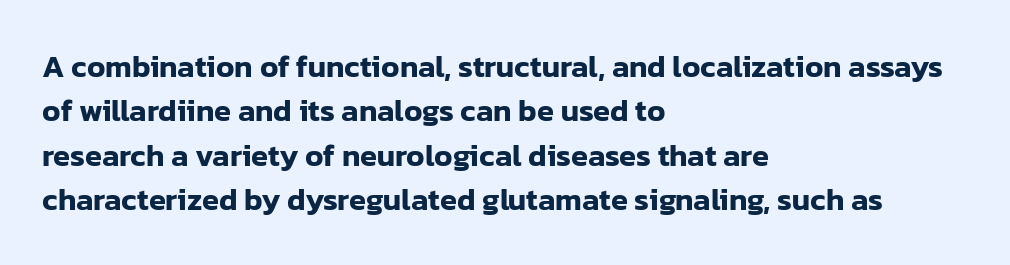
The image shows 31 px sans-serif type, upright; set left-aligned, normal line spacing (1.43x), normal letter spacing, not underlined; low stroke contrast and a medium x-height.
